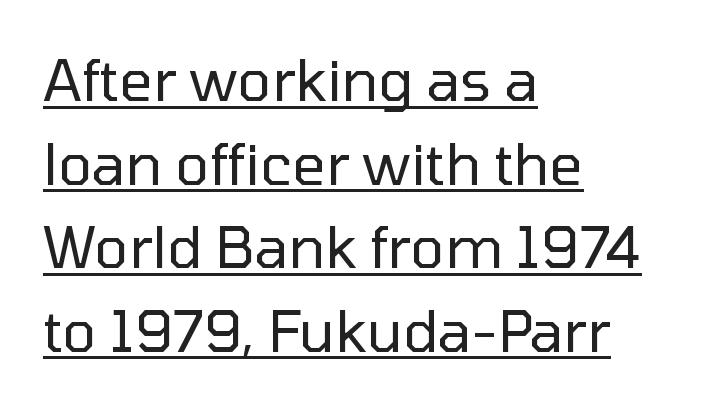
Is this a heavy cut? Hardly; it is regular or lighter. Honestly, the underline is the first thing you notice here. Vertically, the passage feels balanced, rows spaced as you'd expect. These lines stack with their left ends in a neat column.
